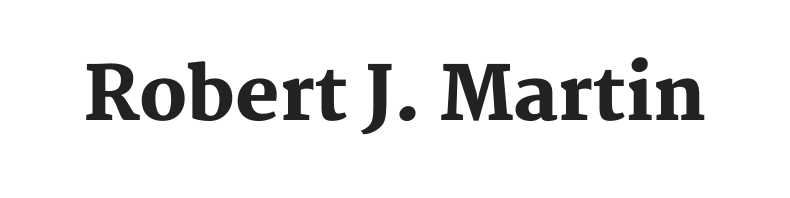
Q: Is the text bold? A: Yes.
Q: Is the text italic (slanted)? A: No, it is upright.
Q: Is the typeface a serif or a sans-serif typeface? A: Serif.
Q: Is the text underlined? A: No.
Q: Is the spacing between letters normal or unusually wide? A: Normal.
Q: Width (condensed, normal, or wide)? A: Normal.
Q: Stroke contrast? A: Medium.
Q: x-height? A: Medium.
Q: Monospaced? A: No.
